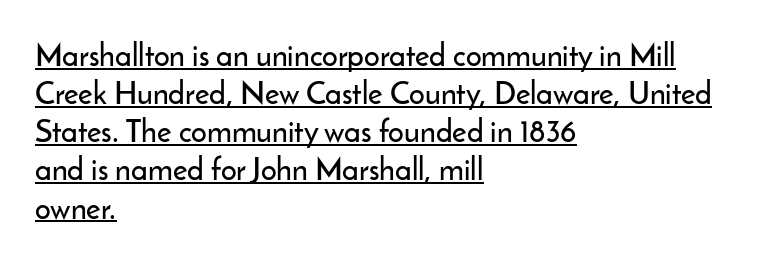
The image shows 31 px sans-serif type, upright; set left-aligned, line spacing 1.23x, normal letter spacing, underlined; low stroke contrast and a small x-height.
